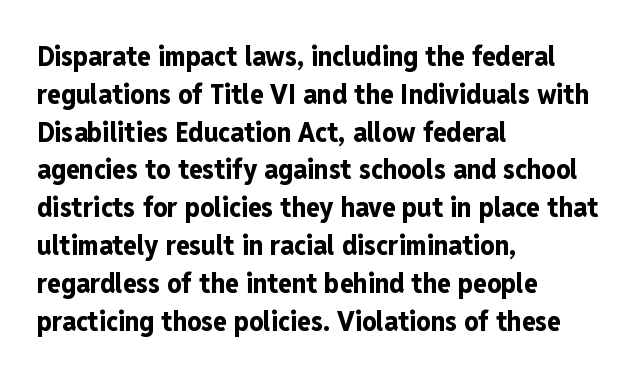
The image shows 28 px bold, condensed sans-serif type, upright; set left-aligned, normal line spacing (1.35x), normal letter spacing, not underlined; low stroke contrast and a medium x-height.
